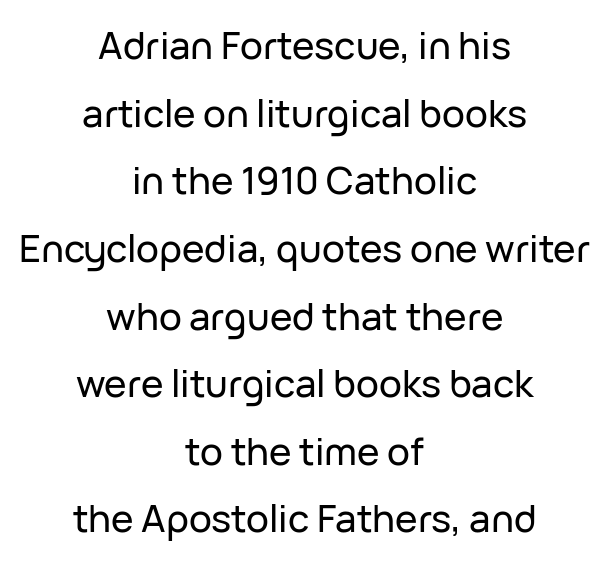
The image shows 38 px sans-serif type, upright; set centered, line spacing 1.78x, normal letter spacing, not underlined; low stroke contrast and a medium x-height.
